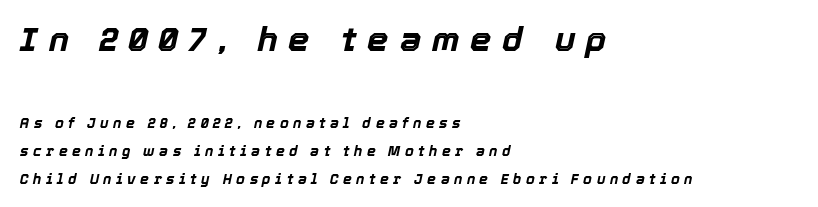
The image shows 34 px bold type, italic (leaning right); set left-aligned, loose line spacing (1.99x), unusually wide letter spacing (+0.32 em), not underlined; the first (top) block is 2.43x larger; a medium x-height.
